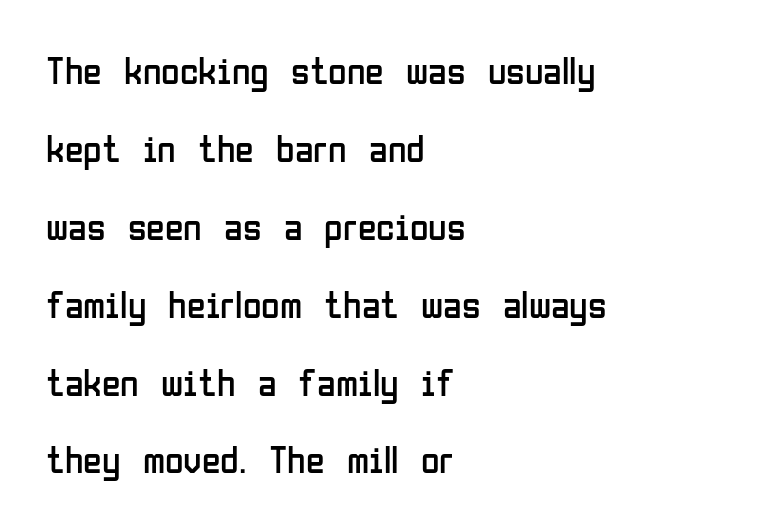
The image shows 38 px regular-weight, condensed sans-serif type, upright; set left-aligned, loose line spacing (2.05x), normal letter spacing, not underlined; low stroke contrast and a medium x-height.
